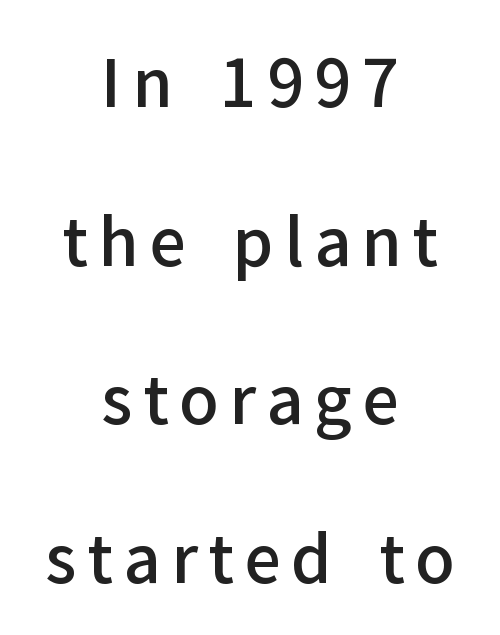
The image shows 65 px semibold sans-serif type, upright; set centered, loose line spacing (2.44x), not underlined; low stroke contrast and a medium x-height.
